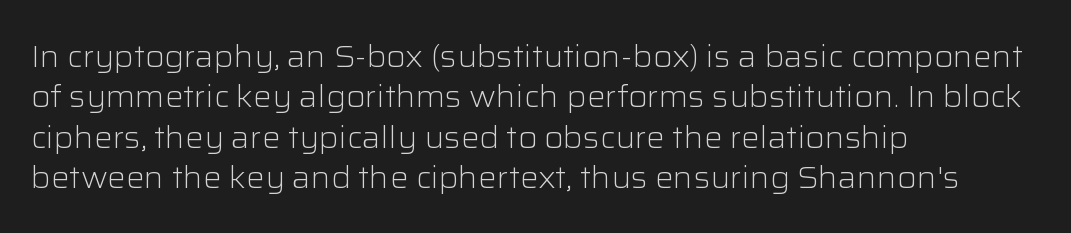
Q: Is the text bold? A: No.
Q: Is the text italic (slanted)? A: No, it is upright.
Q: Is the typeface a serif or a sans-serif typeface? A: Sans-serif.
Q: Is the text underlined? A: No.
Q: How is the paragraph aligned? A: Left-aligned.
Q: Is the spacing between letters normal or unusually wide? A: Normal.
Q: Is the spacing between lines tight, normal or loose? A: Normal.
Q: Width (condensed, normal, or wide)? A: Normal.
Q: Stroke contrast? A: Low.
Q: x-height? A: Medium.
Q: Monospaced? A: No.
